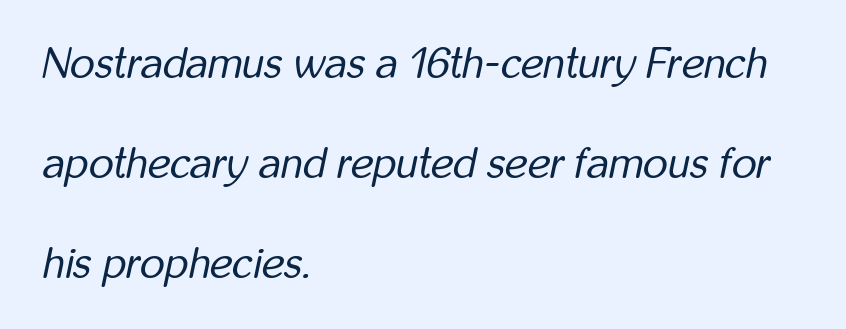
Q: Is the text bold? A: No.
Q: Is the text italic (slanted)? A: Yes, it leans right by about 12 degrees.
Q: Is the text underlined? A: No.
Q: How is the paragraph aligned? A: Left-aligned.
Q: Is the spacing between letters normal or unusually wide? A: Normal.
Q: Is the spacing between lines tight, normal or loose? A: Loose.
Q: Width (condensed, normal, or wide)? A: Condensed.
Q: Stroke contrast? A: Low.
Q: x-height? A: Medium.
Q: Monospaced? A: No.
